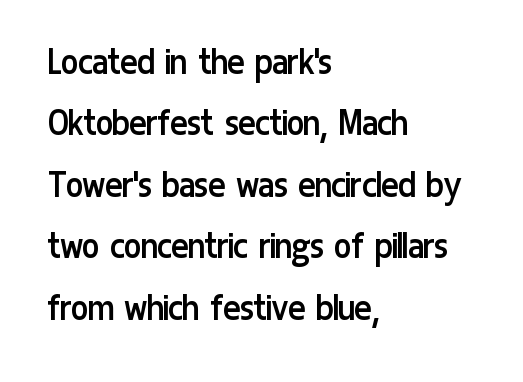
Looks like regular typesetting: each glyph gets only the width it needs. Letters rest on an invisible, unmarked baseline. The ragged edge is on the right, which tells us the setting is flush left. No letter is thick-stroked: the sample isn't bold. In terms of letterform style, serifs are entirely absent. Compared with typical paragraphs, the rows here are spaced about the same.
